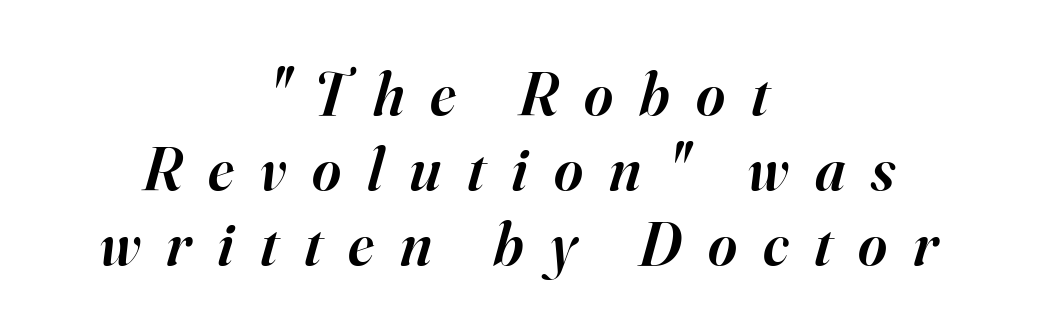
Q: Is the text bold? A: Semi-bold.
Q: Is the text italic (slanted)? A: Yes, it leans right by about 16 degrees.
Q: Is the typeface a serif or a sans-serif typeface? A: Serif.
Q: Is the text underlined? A: No.
Q: How is the paragraph aligned? A: Centered.
Q: Is the spacing between letters normal or unusually wide? A: Unusually wide.
Q: Width (condensed, normal, or wide)? A: Normal.
Q: Stroke contrast? A: High.
Q: x-height? A: Small.
Q: Monospaced? A: No.
